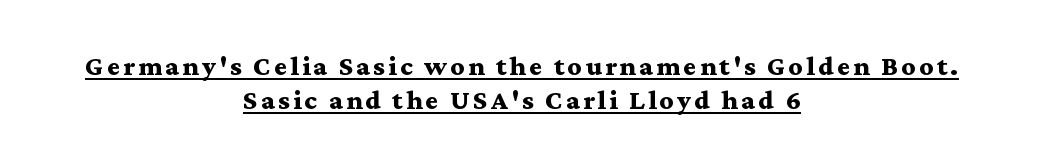
{"serif": "yes", "italic": "no", "bold": "yes", "weight": "bold", "width": "wide", "stroke_contrast": "medium", "x_height": "medium", "monospaced": "no", "underline": "yes", "align": "center", "line_spacing_ratio": 1.21, "glyph_px": 28}
